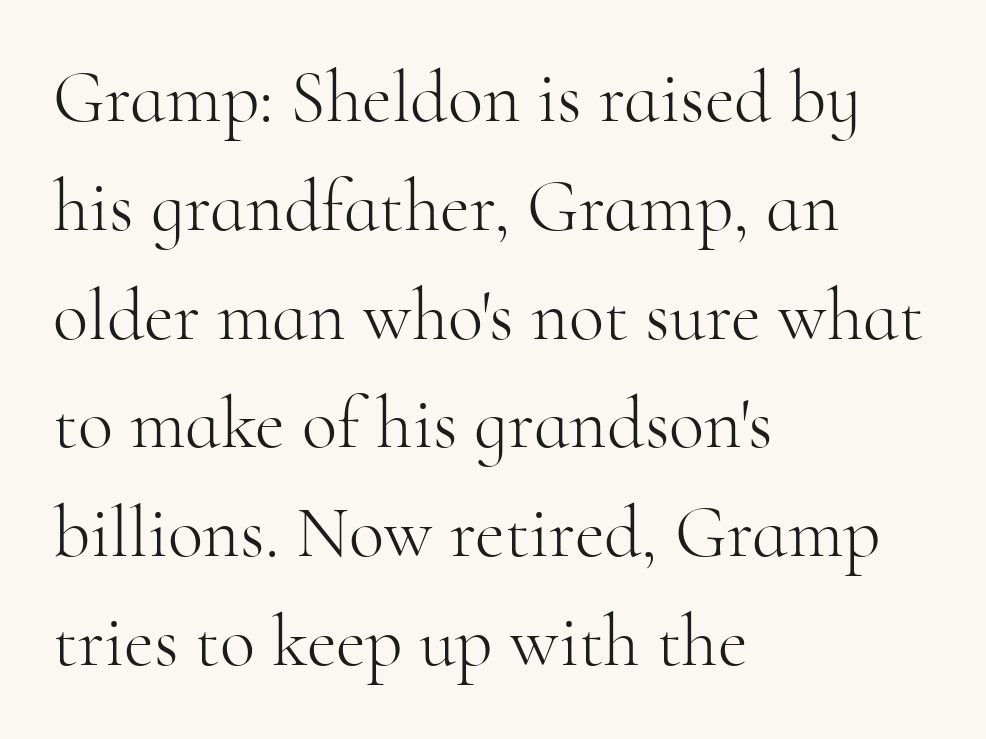
{"serif": "yes", "italic": "no", "bold": "no", "weight": "light", "width": "normal", "stroke_contrast": "high", "x_height": "small", "monospaced": "no", "underline": "no", "align": "left", "line_spacing": "normal", "line_spacing_ratio": 1.49, "letter_spacing": "normal", "letter_spacing_em": 0.0, "glyph_px": 73}
